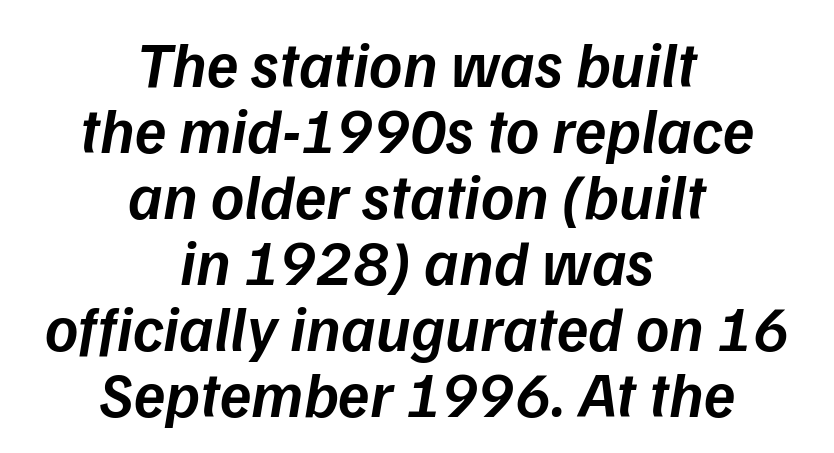
The passage shown is typed in a proportional face where columns would drift. Does the leading feel generous? Not at all — it's pinched. Compared with ordinary roman type, these characters are visibly tilted. The passage shown is not underscored anywhere. Observe the ordinary spacing: letters are neighbours, not strangers. Caption: multi-line text, centered on the measure.
